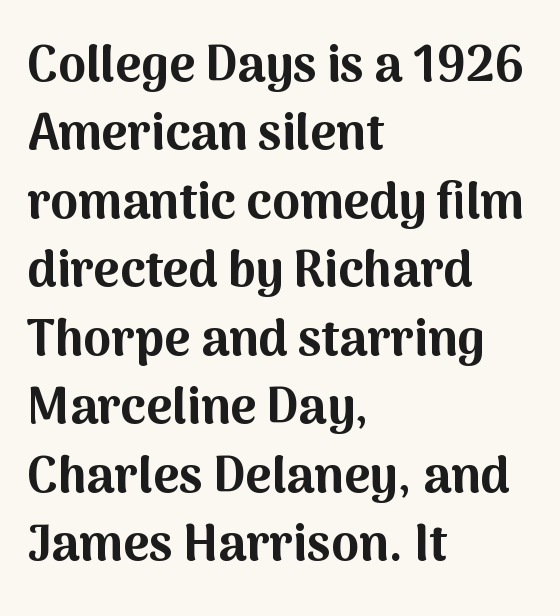
Q: Is the text bold? A: Yes.
Q: Is the text italic (slanted)? A: No, it is upright.
Q: Is the typeface a serif or a sans-serif typeface? A: Sans-serif.
Q: Is the text underlined? A: No.
Q: How is the paragraph aligned? A: Left-aligned.
Q: Is the spacing between letters normal or unusually wide? A: Normal.
Q: Is the spacing between lines tight, normal or loose? A: Normal.
Q: Width (condensed, normal, or wide)? A: Normal.
Q: Stroke contrast? A: Medium.
Q: x-height? A: Medium.
Q: Monospaced? A: No.
